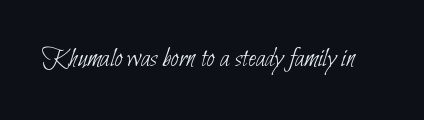
Q: Is the text bold? A: No.
Q: Is the typeface a serif or a sans-serif typeface? A: Sans-serif.
Q: Is the text underlined? A: No.
Q: Is the spacing between letters normal or unusually wide? A: Normal.
Q: Width (condensed, normal, or wide)? A: Condensed.
Q: Stroke contrast? A: Low.
Q: x-height? A: Small.
Q: Monospaced? A: No.
